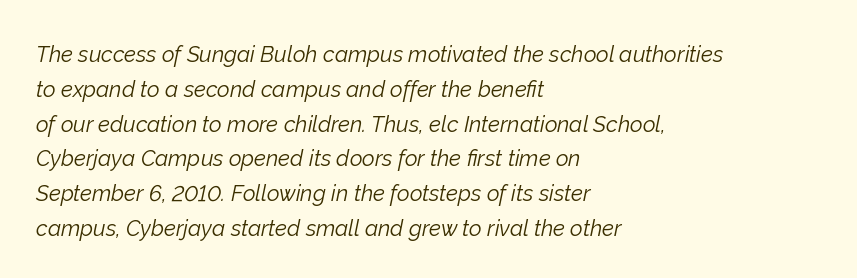
Italic? Definitely — the glyphs are oblique. Summary of weight: not heavy and not bold. Any mark beneath the type? The region is blank. Short and long lines alike share a common starting point at left.
